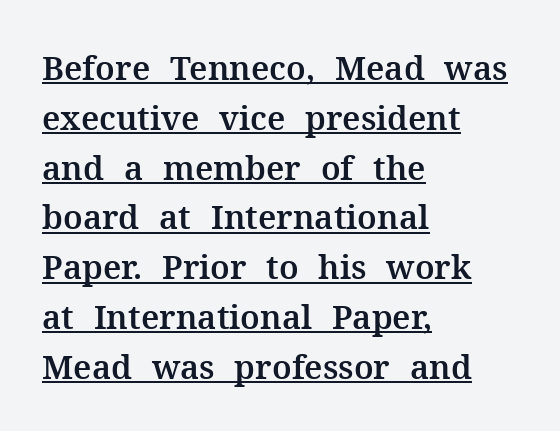
{"serif": "yes", "italic": "no", "width": "normal", "stroke_contrast": "medium", "x_height": "medium", "monospaced": "no", "underline": "yes", "align": "left", "line_spacing": "normal", "line_spacing_ratio": 1.51, "letter_spacing": "normal", "letter_spacing_em": 0.0, "glyph_px": 33}
